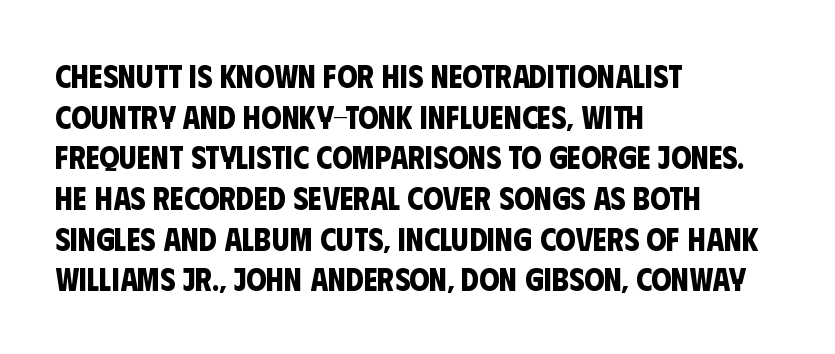
The image shows 32 px bold, condensed sans-serif type; set left-aligned, normal line spacing (1.27x), normal letter spacing, not underlined; low stroke contrast and a large x-height.
